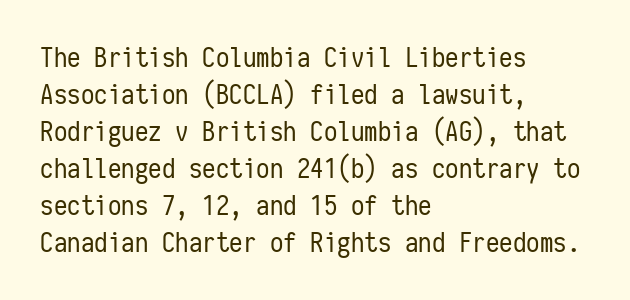
{"italic": "no", "bold": "no", "underline": "no", "align": "left", "line_spacing": "normal", "line_spacing_ratio": 1.37, "letter_spacing": "normal", "letter_spacing_em": 0.0, "glyph_px": 27}
